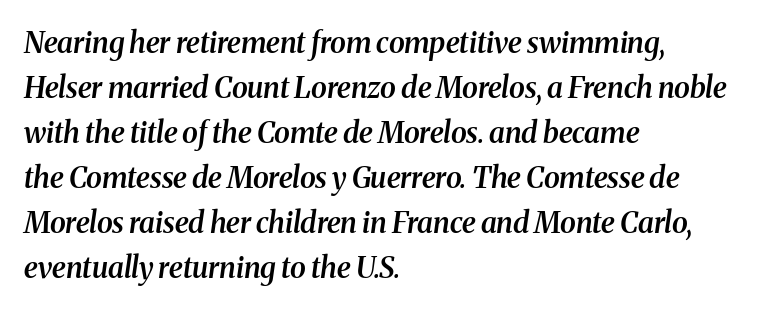
Proportional: the letters do not fall into vertical columns. Layout note: lines flush left. Vertical spacing — default. Every letter is mildly thick-stroked: semibold rather than bold. Descenders are the only things crossing below the line.
